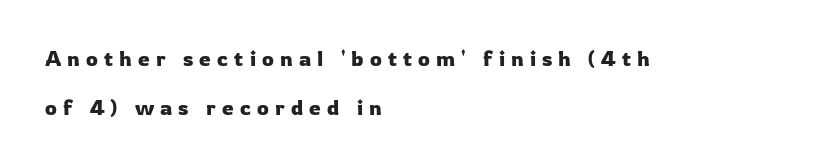
The image shows 21 px text type, upright; set left-aligned, loose line spacing (2.33x), unusually wide letter spacing (+0.29 em), not underlined.
